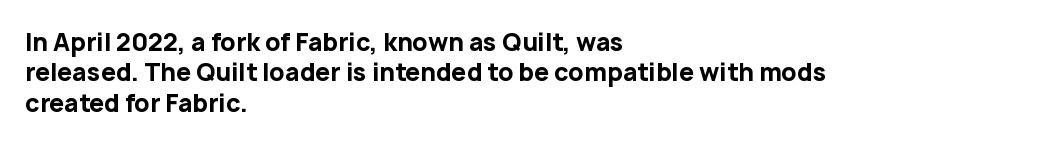
The glyphs are unaccompanied by any horizontal stroke below them. The leading is moderate, giving the passage an even texture. Left-aligned paragraph, ragged on the right. A full-strength bold gives these letters their thick strokes. This sample uses an upright cut, with every glyph sitting square on the baseline.
